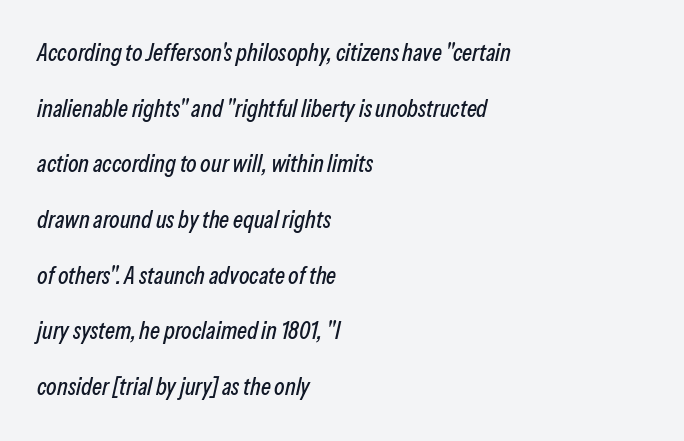
{"italic": "yes", "lean": "right", "slant_degrees": 13, "underline": "no", "align": "left", "line_spacing": "loose", "line_spacing_ratio": 2.32, "letter_spacing": "normal", "letter_spacing_em": 0.0, "glyph_px": 24}
